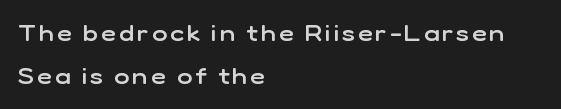
The image shows 23 px text type, upright; set left-aligned, line spacing 1.88x, not underlined.
